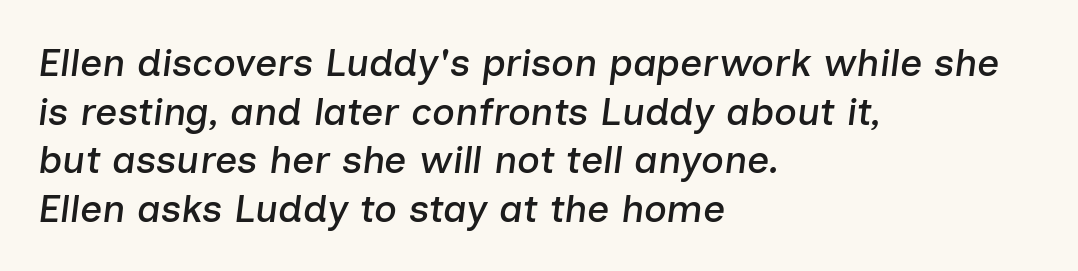
Q: Is the text italic (slanted)? A: Yes, it leans right by about 7 degrees.
Q: Is the text underlined? A: No.
Q: How is the paragraph aligned? A: Left-aligned.
Q: Is the spacing between letters normal or unusually wide? A: Normal.
Q: Is the spacing between lines tight, normal or loose? A: Normal.
Q: Width (condensed, normal, or wide)? A: Normal.
Q: Stroke contrast? A: Low.
Q: x-height? A: Medium.
Q: Monospaced? A: No.
